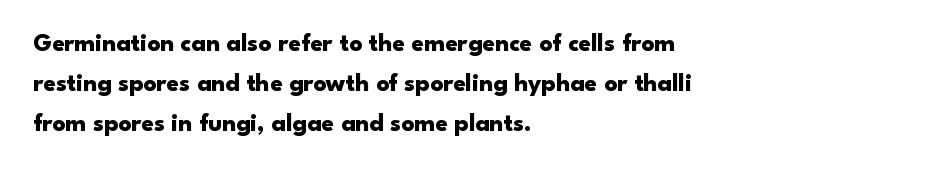
{"italic": "no", "bold": "yes", "underline": "no", "align": "left", "line_spacing": "normal", "line_spacing_ratio": 1.6, "letter_spacing": "normal", "letter_spacing_em": 0.0, "glyph_px": 25}
